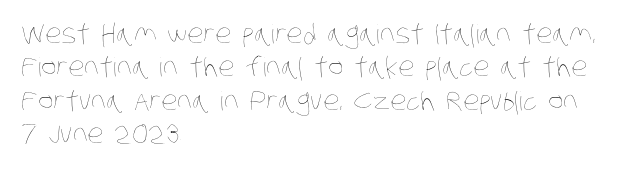
{"bold": "no", "underline": "no", "align": "left", "line_spacing": "normal", "line_spacing_ratio": 1.28, "letter_spacing": "normal", "letter_spacing_em": 0.0, "glyph_px": 26}
